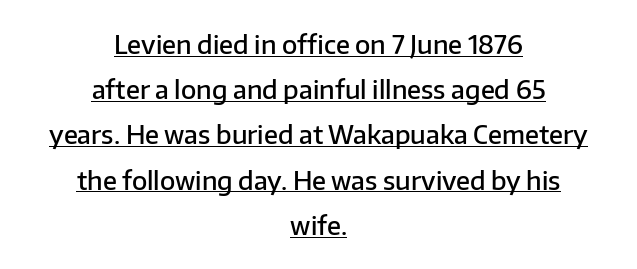
{"italic": "no", "bold": "semi", "underline": "yes", "align": "center", "line_spacing_ratio": 1.81, "letter_spacing": "normal", "letter_spacing_em": 0.0, "glyph_px": 25}
